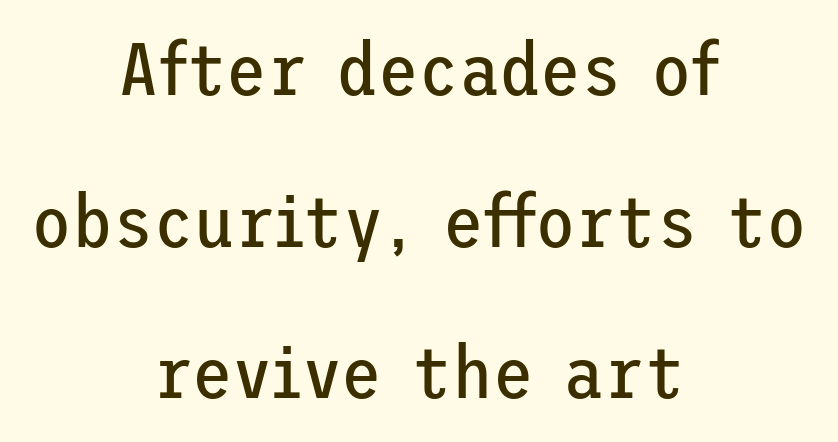
Q: Is the text bold? A: No.
Q: Is the text italic (slanted)? A: No, it is upright.
Q: Is the typeface a serif or a sans-serif typeface? A: Sans-serif.
Q: Is the text underlined? A: No.
Q: How is the paragraph aligned? A: Centered.
Q: Is the spacing between letters normal or unusually wide? A: Normal.
Q: Is the spacing between lines tight, normal or loose? A: Loose.
Q: Width (condensed, normal, or wide)? A: Normal.
Q: Stroke contrast? A: Low.
Q: x-height? A: Medium.
